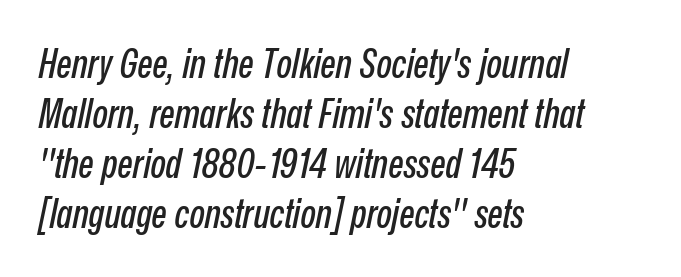
{"italic": "yes", "lean": "right", "slant_degrees": 12, "width": "condensed", "stroke_contrast": "low", "x_height": "medium", "monospaced": "no", "underline": "no", "align": "left", "line_spacing": "normal", "line_spacing_ratio": 1.25, "letter_spacing": "normal", "letter_spacing_em": 0.0, "glyph_px": 40}
